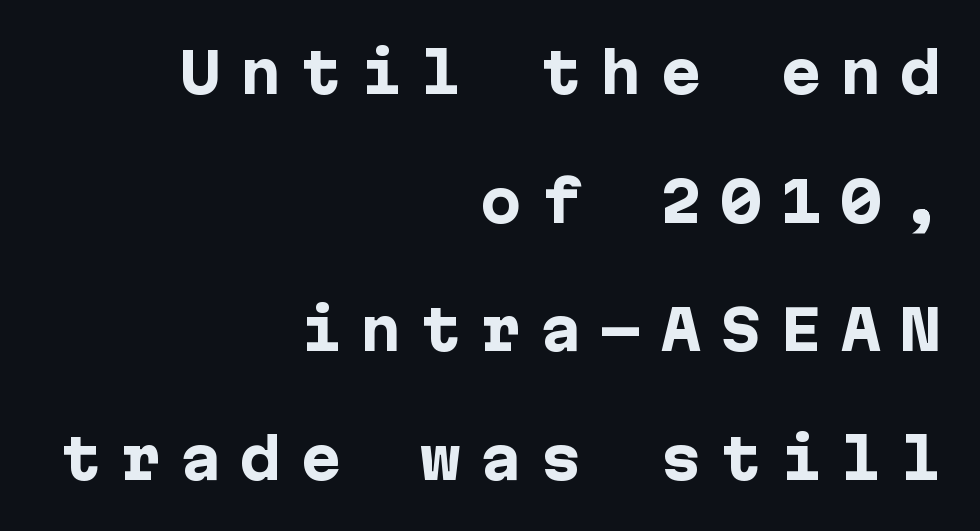
Q: Is the text bold? A: Yes.
Q: Is the text italic (slanted)? A: No, it is upright.
Q: Is the typeface a serif or a sans-serif typeface? A: Sans-serif.
Q: Is the text underlined? A: No.
Q: How is the paragraph aligned? A: Right-aligned.
Q: Is the spacing between letters normal or unusually wide? A: Unusually wide.
Q: Is the spacing between lines tight, normal or loose? A: Loose.
Q: Width (condensed, normal, or wide)? A: Normal.
Q: Stroke contrast? A: Low.
Q: x-height? A: Medium.
